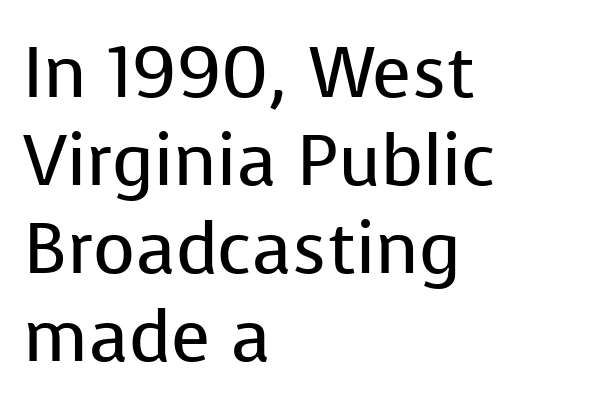
The image shows 72 px regular-weight sans-serif type, upright; set left-aligned, line spacing 1.22x, normal letter spacing, not underlined; low stroke contrast and a medium x-height.
